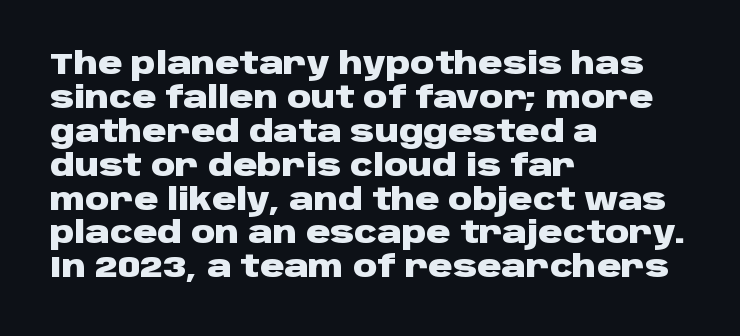
The image shows 30 px heavy, wide sans-serif type, upright; set left-aligned, tight line spacing (1.13x), normal letter spacing, not underlined; low stroke contrast and a large x-height.
